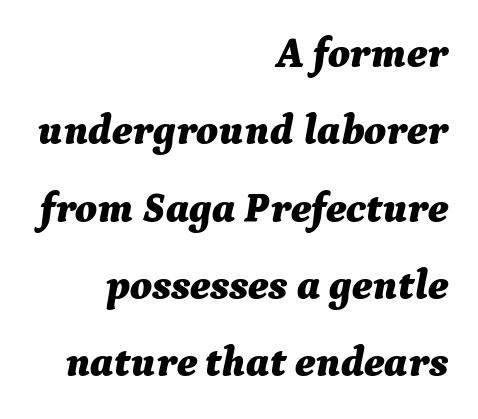
Q: Is the text bold? A: Yes.
Q: Is the text italic (slanted)? A: Yes, it leans right by about 9 degrees.
Q: Is the text underlined? A: No.
Q: How is the paragraph aligned? A: Right-aligned.
Q: Is the spacing between letters normal or unusually wide? A: Normal.
Q: Width (condensed, normal, or wide)? A: Normal.
Q: Stroke contrast? A: Medium.
Q: x-height? A: Medium.
Q: Monospaced? A: No.
